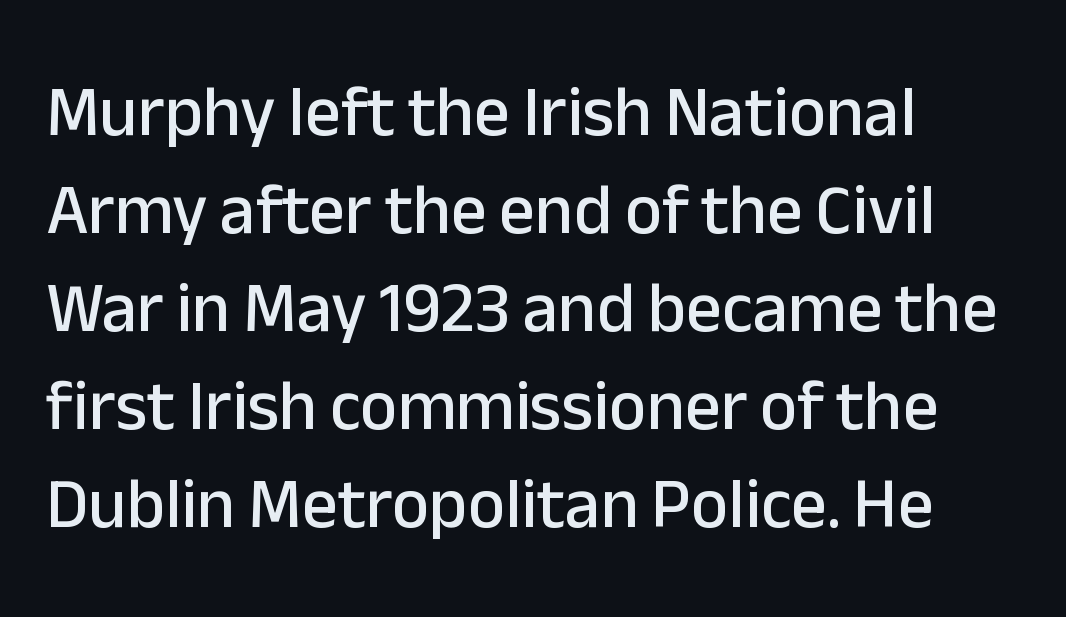
{"serif": "no", "italic": "no", "width": "normal", "stroke_contrast": "low", "x_height": "medium", "monospaced": "no", "underline": "no", "align": "left", "line_spacing": "normal", "line_spacing_ratio": 1.38, "letter_spacing": "normal", "letter_spacing_em": 0.0, "glyph_px": 71}
